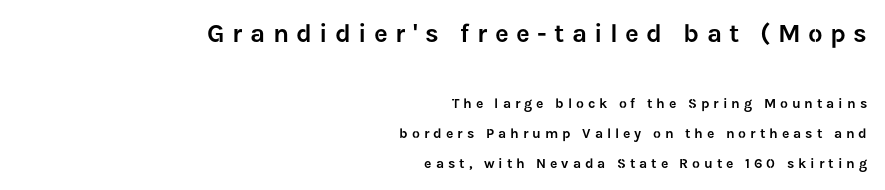
{"italic": "no", "underline": "no", "align": "right", "line_spacing": "loose", "line_spacing_ratio": 2.15, "letter_spacing": "wide", "letter_spacing_em": 0.28, "larger_block": "first", "size_ratio": 1.86, "glyph_px": 26}
